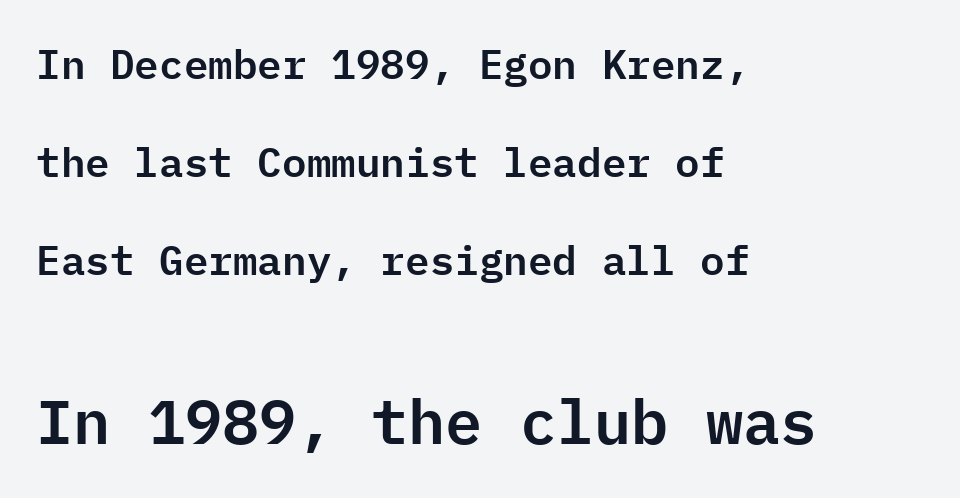
Q: Is the text italic (slanted)? A: No, it is upright.
Q: Is the typeface a serif or a sans-serif typeface? A: Sans-serif.
Q: Is the text underlined? A: No.
Q: How is the paragraph aligned? A: Left-aligned.
Q: Is the spacing between letters normal or unusually wide? A: Normal.
Q: Is the spacing between lines tight, normal or loose? A: Loose.
Q: Which block of text is set in a larger size, the first (top) or the second (bottom)? A: The second (bottom) one.
Q: Width (condensed, normal, or wide)? A: Normal.
Q: Stroke contrast? A: Low.
Q: x-height? A: Medium.
Q: Monospaced? A: Yes.
